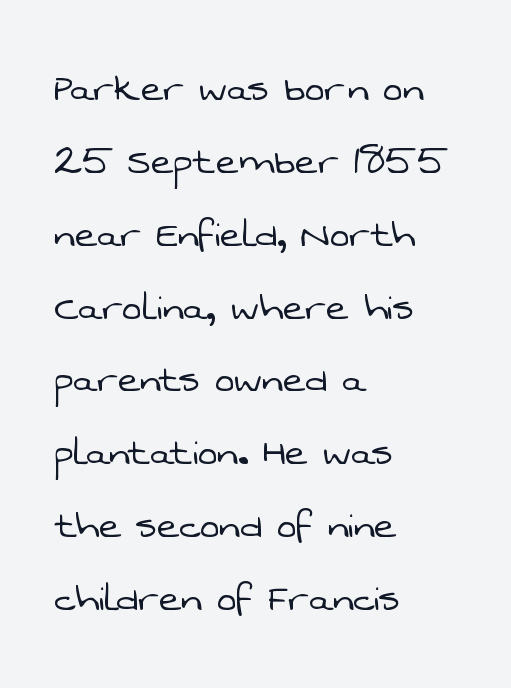
Q: Is the text bold? A: No.
Q: Is the typeface a serif or a sans-serif typeface? A: Sans-serif.
Q: Is the text underlined? A: No.
Q: How is the paragraph aligned? A: Left-aligned.
Q: Is the spacing between letters normal or unusually wide? A: Normal.
Q: Is the spacing between lines tight, normal or loose? A: Normal.
Q: Width (condensed, normal, or wide)? A: Normal.
Q: Stroke contrast? A: Low.
Q: x-height? A: Medium.
Q: Monospaced? A: No.
